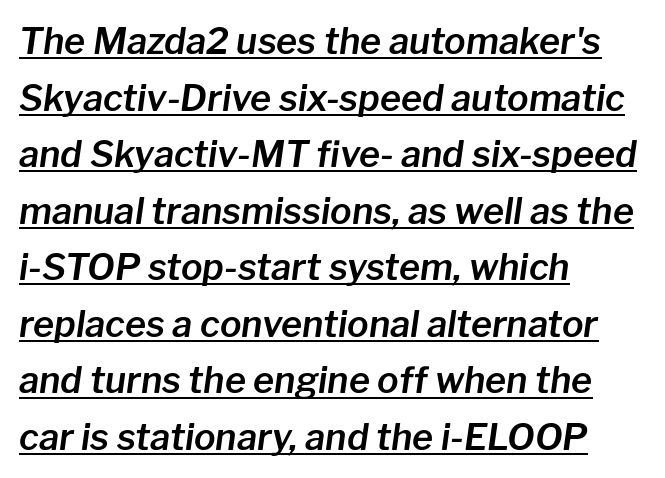
{"italic": "yes", "lean": "right", "slant_degrees": 8, "width": "normal", "stroke_contrast": "low", "x_height": "medium", "monospaced": "no", "underline": "yes", "align": "left", "line_spacing": "normal", "line_spacing_ratio": 1.57, "letter_spacing": "normal", "letter_spacing_em": 0.0, "glyph_px": 36}
